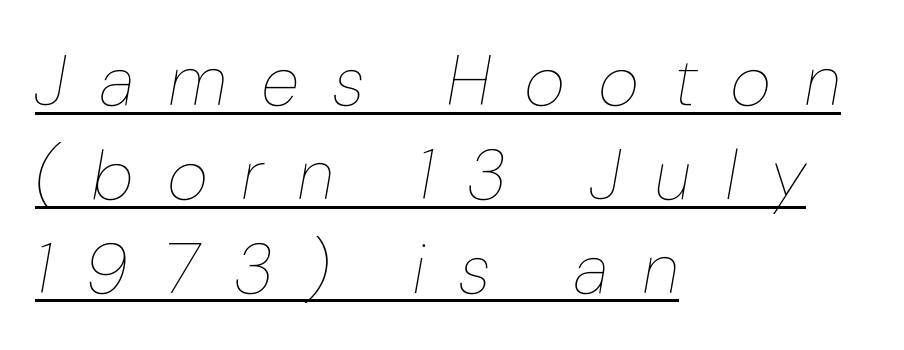
{"italic": "yes", "lean": "right", "slant_degrees": 10, "bold": "no", "weight": "thin", "width": "condensed", "stroke_contrast": "low", "x_height": "medium", "monospaced": "no", "underline": "yes", "align": "left", "line_spacing": "normal", "line_spacing_ratio": 1.34, "letter_spacing": "wide", "letter_spacing_em": 0.5, "glyph_px": 70}
